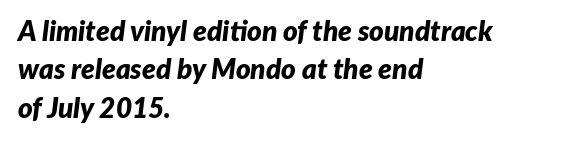
The face used here is proportionally spaced, like ordinary book or web type. The strip under each line holds only bare page. The rendering uses a moderate line-height, typical for paragraphs. This rendering uses left alignment, leaving the right contour irregular. Strong, thick strokes mark this as bold type.
